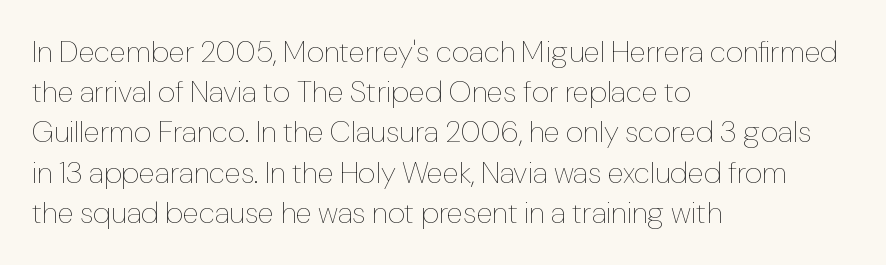
Q: Is the text bold? A: No.
Q: Is the text italic (slanted)? A: No, it is upright.
Q: Is the text underlined? A: No.
Q: How is the paragraph aligned? A: Left-aligned.
Q: Is the spacing between letters normal or unusually wide? A: Normal.
Q: Is the spacing between lines tight, normal or loose? A: Normal.
Q: Width (condensed, normal, or wide)? A: Normal.
Q: Stroke contrast? A: Low.
Q: x-height? A: Medium.
Q: Monospaced? A: No.
